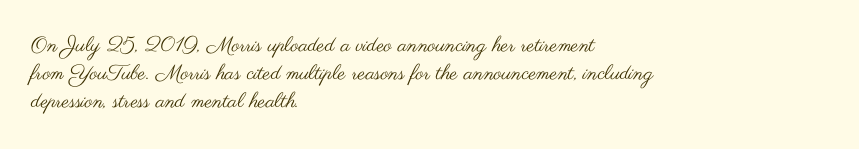
{"bold": "no", "underline": "no", "align": "left", "line_spacing": "normal", "line_spacing_ratio": 1.34, "letter_spacing": "normal", "letter_spacing_em": 0.0, "glyph_px": 21}
